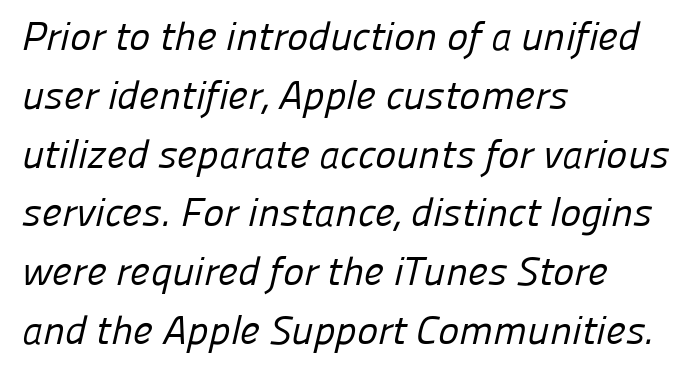
{"serif": "no", "bold": "no", "weight": "regular", "width": "normal", "stroke_contrast": "low", "x_height": "medium", "monospaced": "no", "underline": "no", "align": "left", "line_spacing": "normal", "line_spacing_ratio": 1.47, "letter_spacing": "normal", "letter_spacing_em": 0.0, "glyph_px": 40}
